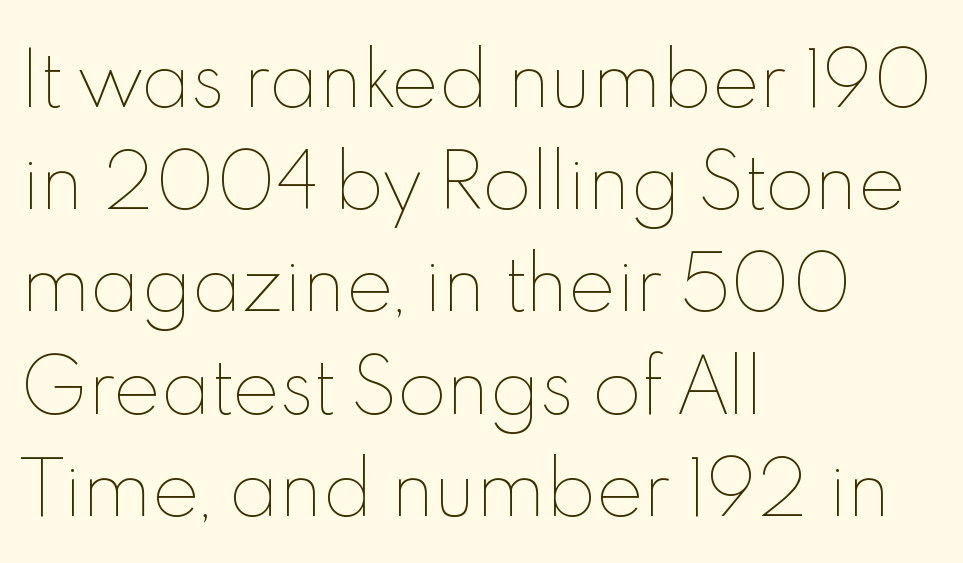
Q: Is the text bold? A: No.
Q: Is the text italic (slanted)? A: No, it is upright.
Q: Is the text underlined? A: No.
Q: How is the paragraph aligned? A: Left-aligned.
Q: Is the spacing between letters normal or unusually wide? A: Normal.
Q: Is the spacing between lines tight, normal or loose? A: Normal.
Q: Width (condensed, normal, or wide)? A: Normal.
Q: x-height? A: Small.
Q: Monospaced? A: No.
